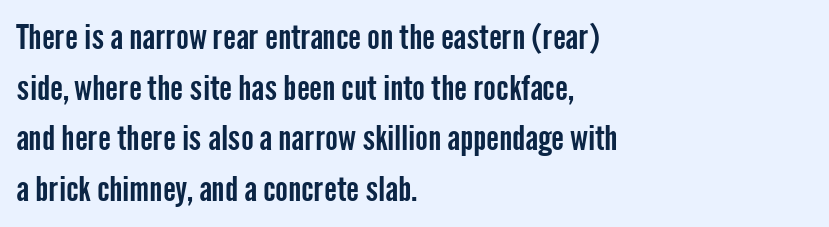
The image shows 34 px condensed sans-serif type, upright; set left-aligned, normal line spacing (1.49x), normal letter spacing, not underlined; low stroke contrast and a medium x-height.
